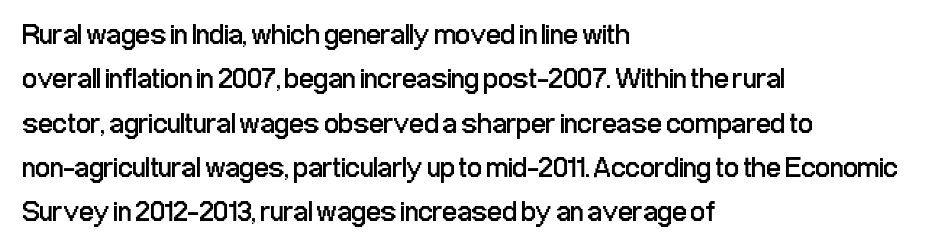
{"serif": "no", "italic": "no", "bold": "no", "weight": "regular", "width": "condensed", "stroke_contrast": "low", "x_height": "medium", "monospaced": "no", "underline": "no", "align": "left", "line_spacing": "normal", "line_spacing_ratio": 1.53, "letter_spacing": "normal", "letter_spacing_em": 0.0, "glyph_px": 29}
